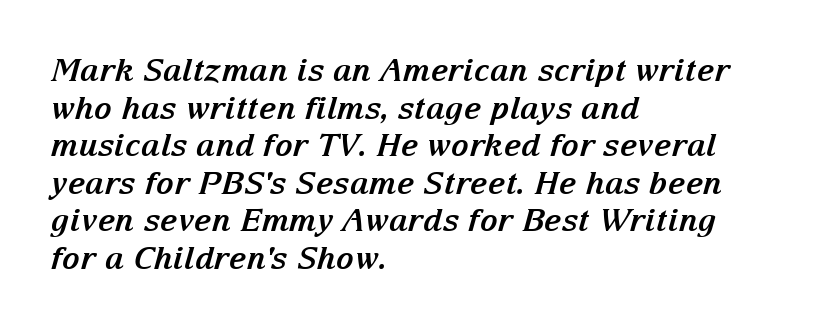
The image shows 31 px bold serif type, italic (leaning right); set left-aligned, line spacing 1.21x, normal letter spacing, not underlined; medium stroke contrast and a medium x-height.
